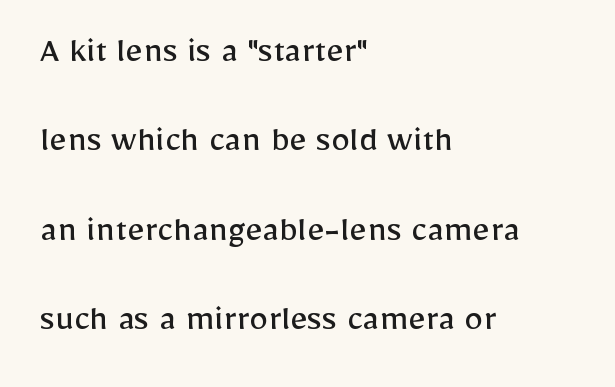
Q: Is the text bold? A: No.
Q: Is the text italic (slanted)? A: No, it is upright.
Q: Is the typeface a serif or a sans-serif typeface? A: Sans-serif.
Q: Is the text underlined? A: No.
Q: How is the paragraph aligned? A: Left-aligned.
Q: Is the spacing between letters normal or unusually wide? A: Normal.
Q: Is the spacing between lines tight, normal or loose? A: Loose.
Q: Width (condensed, normal, or wide)? A: Normal.
Q: Stroke contrast? A: Low.
Q: x-height? A: Medium.
Q: Monospaced? A: No.
